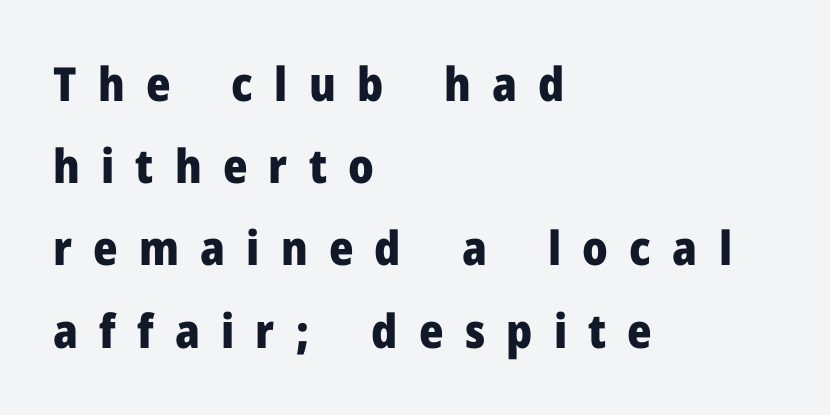
Characters follow at a spacing far wider than the type designer built in. Here the designer chose a conventional face with non-uniform glyph widths. Where is the straight margin? On the left. A typesetter would label this face a sans. Ordinary non-slanted type is in use. The zone under the glyphs is completely vacant.
